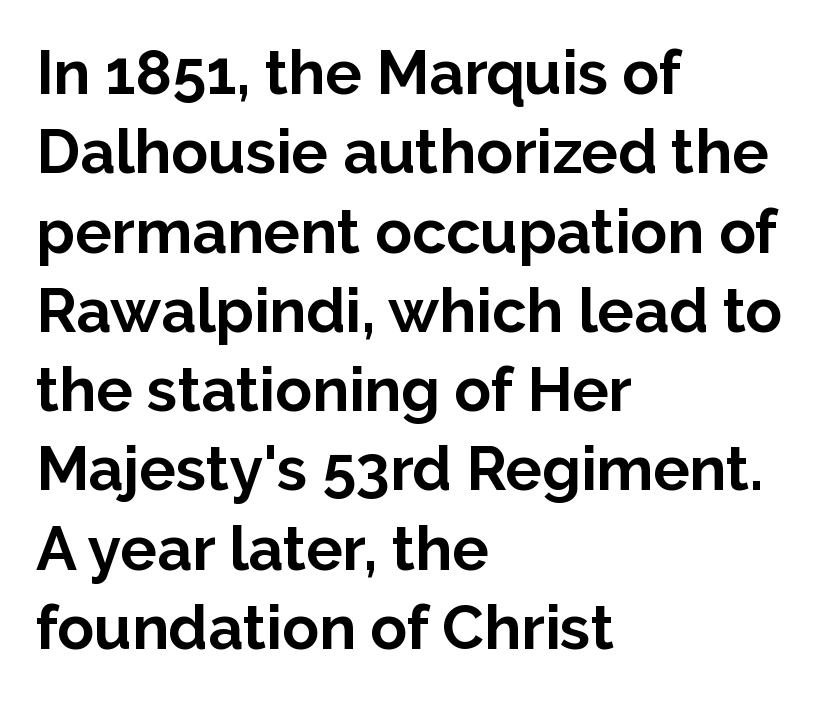
Short note: letters normally spaced. Leftover space on each line is placed entirely after the last word. The letters advance in unequal steps, a hallmark of proportional type. Posture: upright roman.
